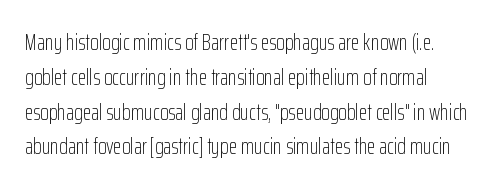
{"italic": "no", "bold": "no", "underline": "no", "line_spacing": "normal", "line_spacing_ratio": 1.58, "letter_spacing": "normal", "letter_spacing_em": 0.0, "glyph_px": 22}
